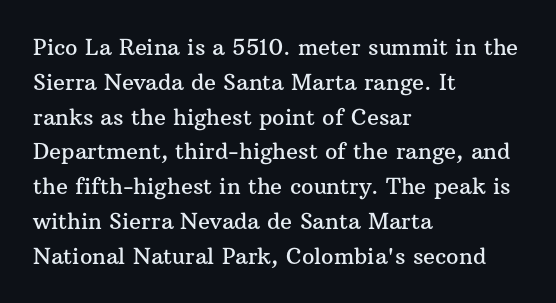
{"italic": "no", "underline": "no", "align": "left", "line_spacing": "normal", "line_spacing_ratio": 1.58, "letter_spacing": "normal", "letter_spacing_em": 0.0, "glyph_px": 22}
